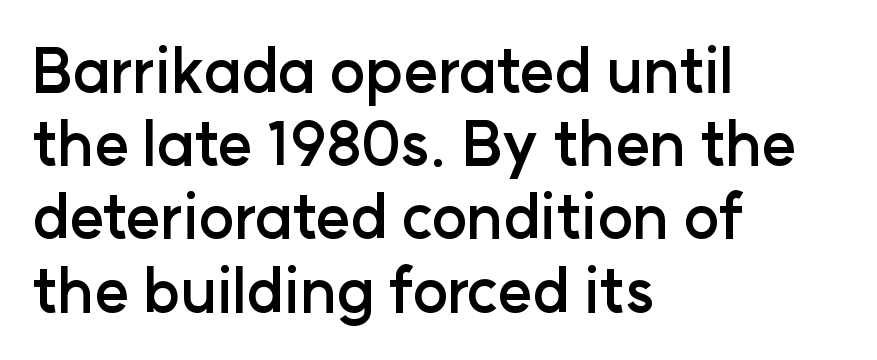
The image shows 60 px semibold sans-serif type, upright; set left-aligned, line spacing 1.22x, normal letter spacing, not underlined; low stroke contrast and a medium x-height.
